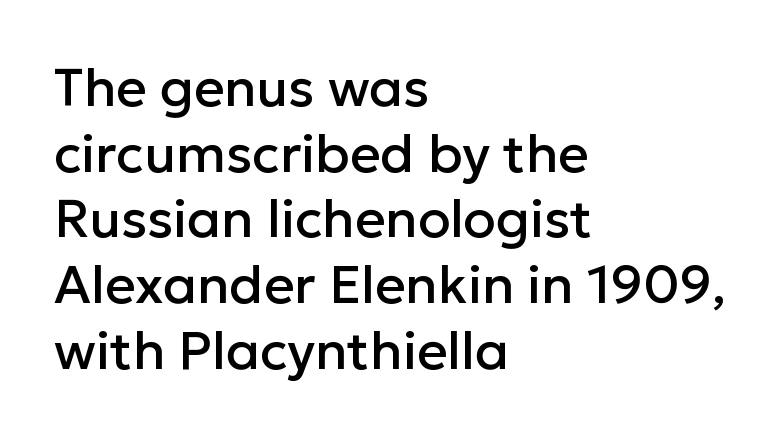
Q: Is the text italic (slanted)? A: No, it is upright.
Q: Is the typeface a serif or a sans-serif typeface? A: Sans-serif.
Q: Is the text underlined? A: No.
Q: How is the paragraph aligned? A: Left-aligned.
Q: Is the spacing between letters normal or unusually wide? A: Normal.
Q: Width (condensed, normal, or wide)? A: Normal.
Q: Stroke contrast? A: Low.
Q: x-height? A: Medium.
Q: Monospaced? A: No.
